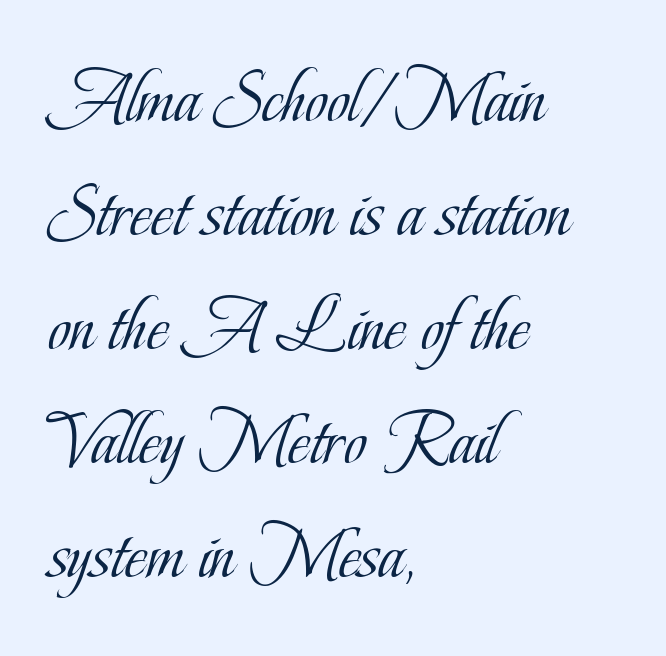
The type family on display is of the serif kind. Clear beneath every line of the passage. The rendering uses natural spacing where letterforms have individual widths.
